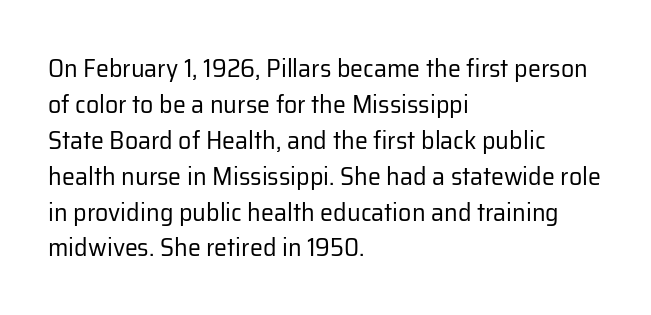
Q: Is the text bold? A: No.
Q: Is the text italic (slanted)? A: No, it is upright.
Q: Is the text underlined? A: No.
Q: How is the paragraph aligned? A: Left-aligned.
Q: Is the spacing between letters normal or unusually wide? A: Normal.
Q: Is the spacing between lines tight, normal or loose? A: Normal.
